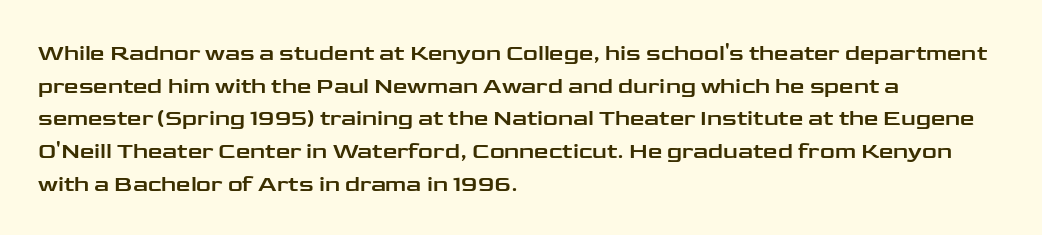
All the whitespace from short lines collects on the right. Standard letterfit; no display-style spreading of the glyphs. The area under the type is left untouched. Characters remain perfectly vertical along every line. If you measured baseline to baseline, you'd find a middling distance.
